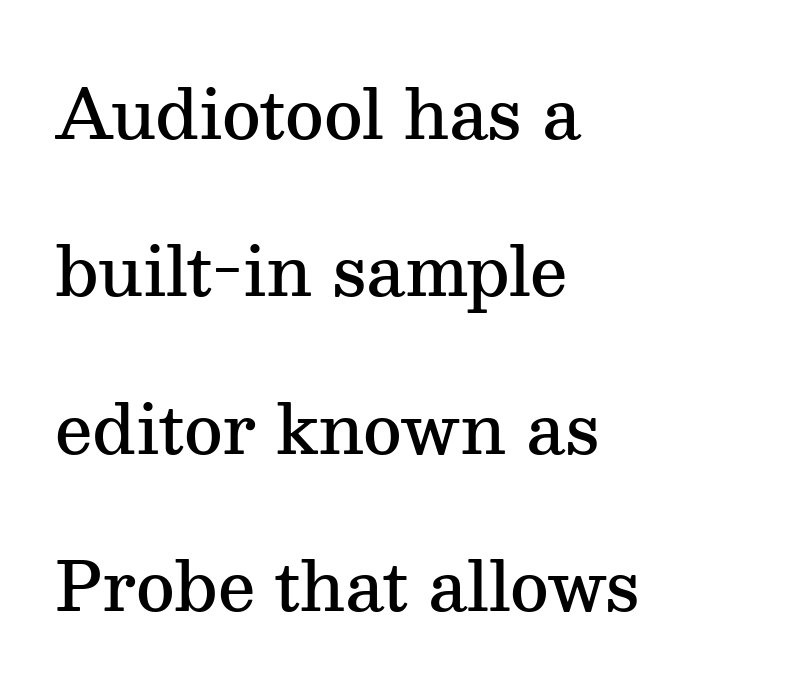
Type without underlining. Examine the stroke ends and you'll spot serifs. Do the letters lean? They stand straight. Leftover space on each line is placed entirely after the last word.
